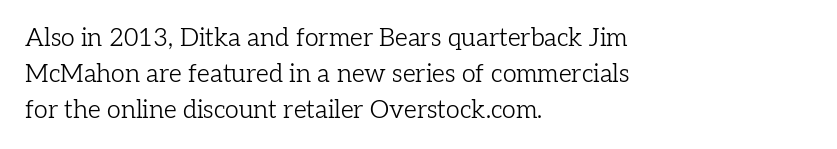
Q: Is the text bold? A: No.
Q: Is the text italic (slanted)? A: No, it is upright.
Q: Is the text underlined? A: No.
Q: How is the paragraph aligned? A: Left-aligned.
Q: Is the spacing between letters normal or unusually wide? A: Normal.
Q: Is the spacing between lines tight, normal or loose? A: Normal.
